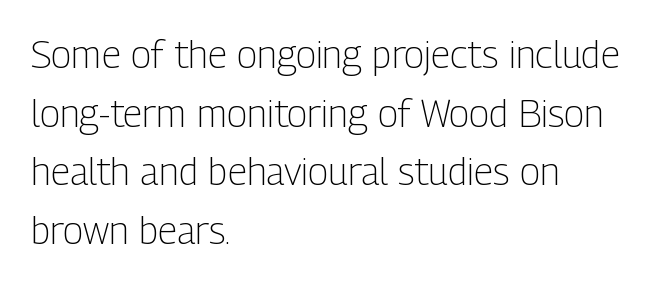
Short note: letters normally spaced. The passage shown is typed in a proportional face where columns would drift. You can tell it's not italic because the verticals are truly vertical. These glyphs show unthickened strokes, regular width or finer. Layout note: lines flush left.
